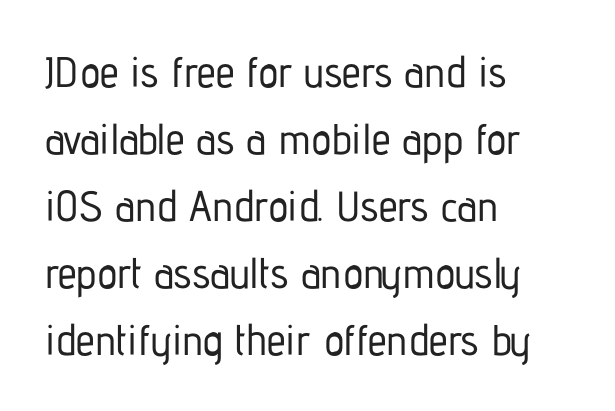
The image shows 43 px condensed sans-serif type, upright; set left-aligned, normal line spacing (1.56x), normal letter spacing, not underlined; low stroke contrast and a medium x-height.
